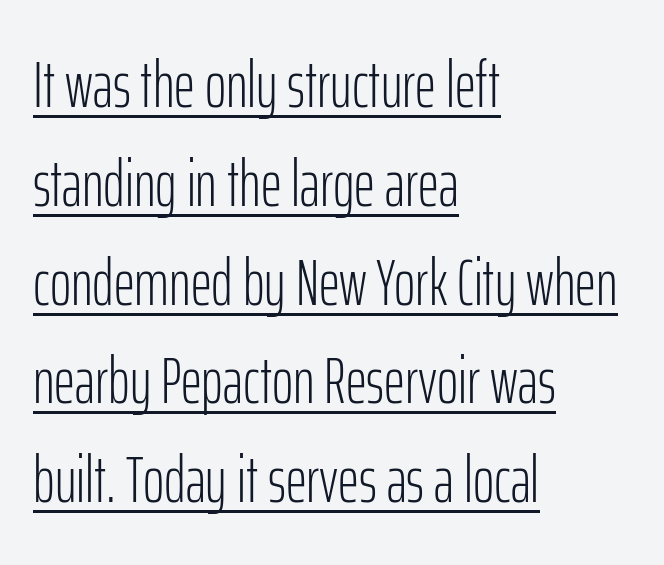
Each letter keeps its own natural width here, so spacing adapts to shape. It's the straight-up-and-down kind of type. The passage shown is not bold in any degree. The setting favours the left margin, as ordinary paragraphs usually do. A sans-serif font was chosen for this passage. The letterforms sit shoulder to shoulder at normal distance.
